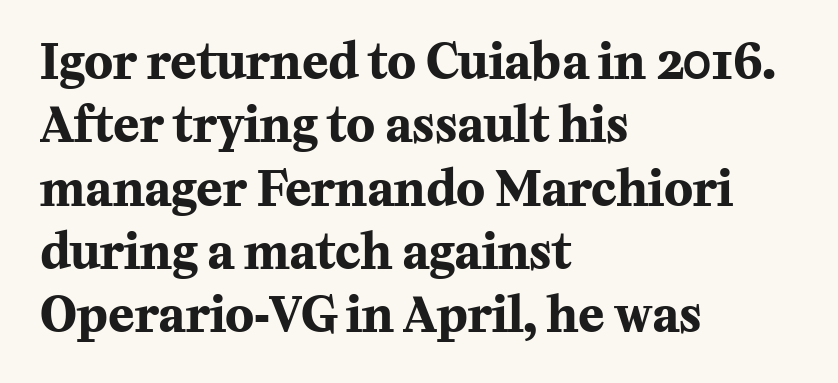
The image shows 48 px bold serif type, upright; set left-aligned, normal line spacing (1.32x), normal letter spacing, not underlined; medium stroke contrast and a medium x-height.
